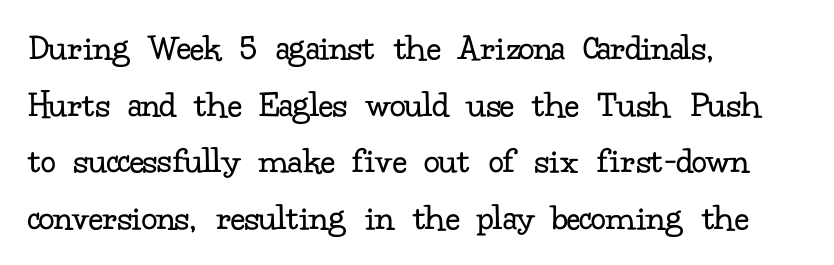
Q: Is the text bold? A: No.
Q: Is the text italic (slanted)? A: No, it is upright.
Q: Is the typeface a serif or a sans-serif typeface? A: Serif.
Q: Is the text underlined? A: No.
Q: How is the paragraph aligned? A: Left-aligned.
Q: Is the spacing between letters normal or unusually wide? A: Normal.
Q: Is the spacing between lines tight, normal or loose? A: Normal.
Q: Width (condensed, normal, or wide)? A: Normal.
Q: Stroke contrast? A: Low.
Q: x-height? A: Small.
Q: Monospaced? A: No.
